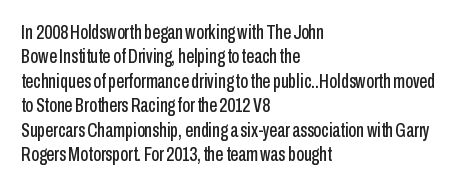
Q: Is the text italic (slanted)? A: No, it is upright.
Q: Is the text underlined? A: No.
Q: How is the paragraph aligned? A: Left-aligned.
Q: Is the spacing between letters normal or unusually wide? A: Normal.
